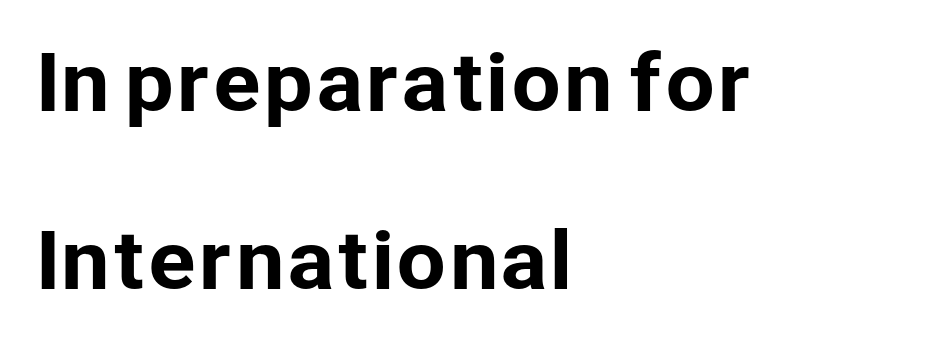
Serif or sans? Sans — the stroke terminals are bare. Letters rest on an invisible, unmarked baseline. Spacing verdict: proportional, widths tailored to each character. Notice how the stems are strictly vertical — no italics here. One glance says open: line gaps are wider than usual.
